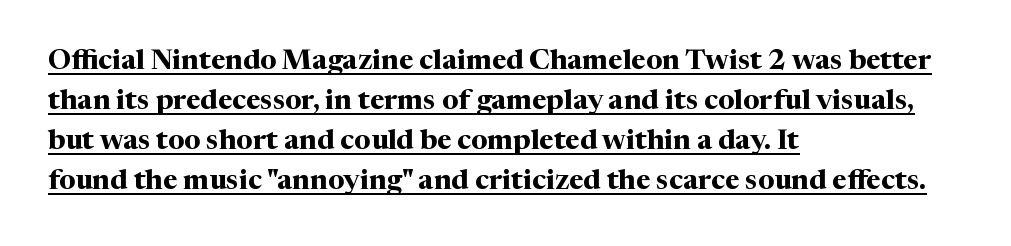
{"serif": "yes", "italic": "no", "bold": "yes", "weight": "bold", "width": "normal", "stroke_contrast": "medium", "x_height": "medium", "monospaced": "no", "underline": "yes", "align": "left", "line_spacing": "normal", "line_spacing_ratio": 1.43, "letter_spacing": "normal", "letter_spacing_em": 0.0, "glyph_px": 28}
